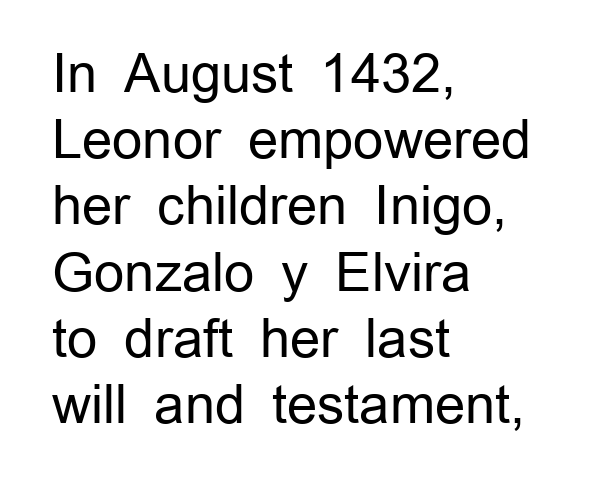
The face used here is a sans, in the tradition of grotesques and geometrics. Here the designer chose a conventional face with non-uniform glyph widths. The rows are spaced the way most documents space them. Lines of text with bare space underneath. Line beginnings align vertically; line endings do not.
